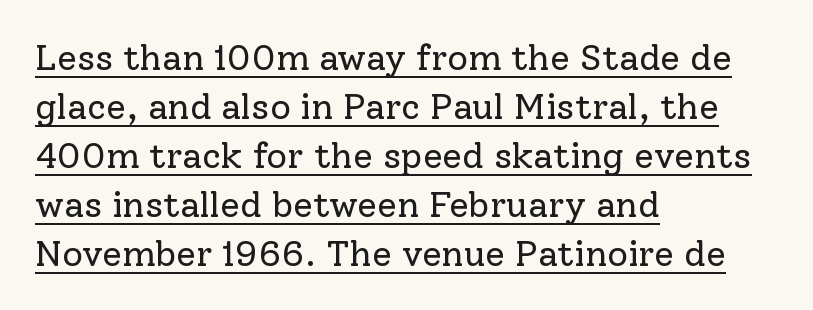
Unlike a clean sans, this face finishes its strokes with serifs. Default kerning and tracking; the words read as compact shapes. Posture: vertical. Underlining? Definitely there. The lines in this sample share a left origin and differ only in where they stop.
